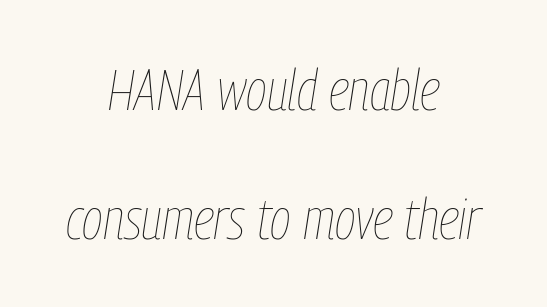
The image shows 57 px thin, condensed type, italic (leaning right); set centered, loose line spacing (2.27x), normal letter spacing, not underlined; low stroke contrast and a medium x-height.
